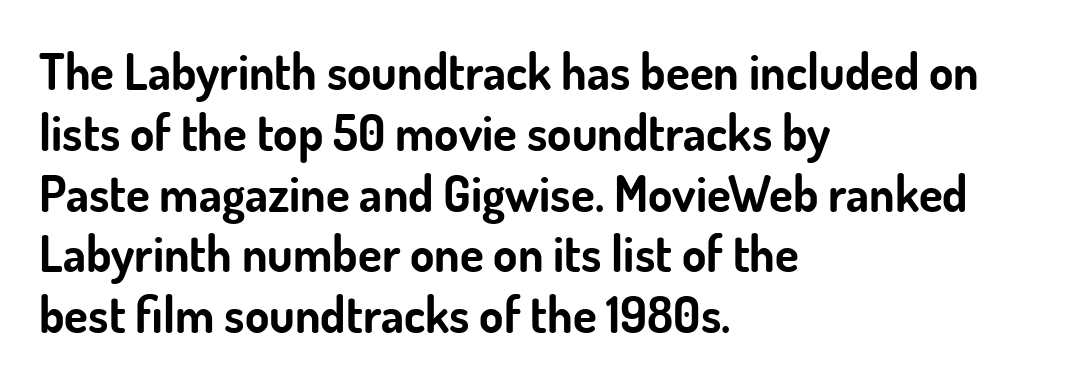
The image shows 49 px bold sans-serif type, upright; set left-aligned, line spacing 1.24x, normal letter spacing, not underlined; low stroke contrast and a small x-height.
